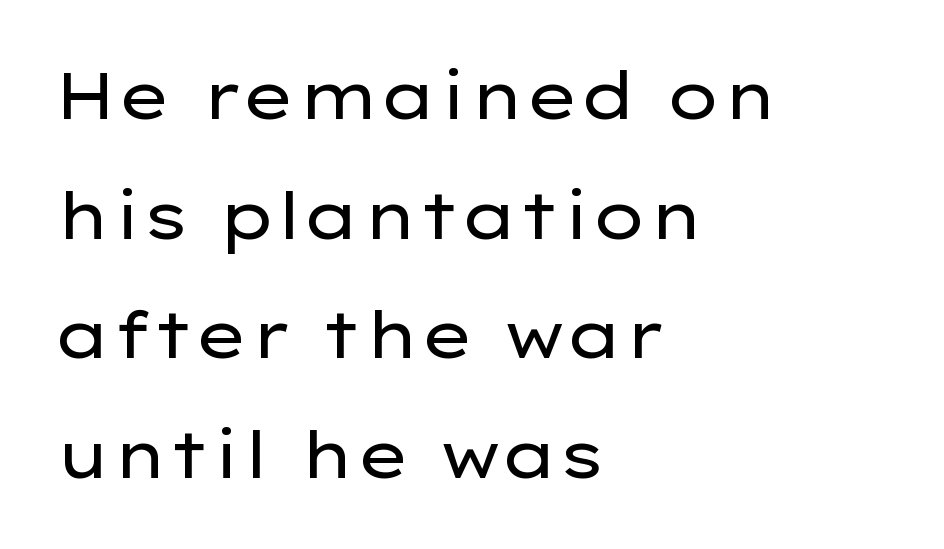
Stroke mass is kept to a normal reading level or below. Are there feet on the stems? There aren't — it's a sans. Between one letter and the next there's only the usual sliver of space. Where is the straight margin? On the left. Italic: no, the glyphs are upright roman.
